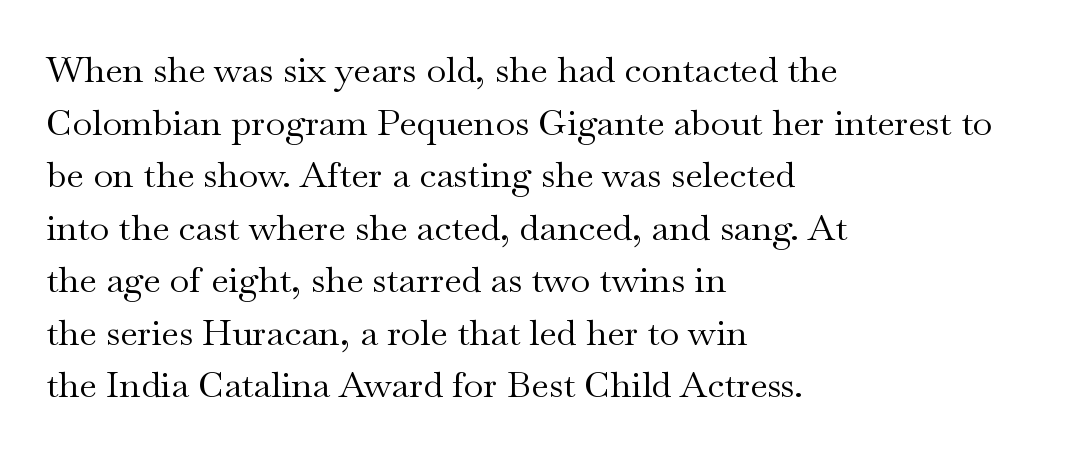
The image shows 36 px regular-weight, wide serif type, upright; set left-aligned, normal line spacing (1.46x), normal letter spacing, not underlined; medium stroke contrast and a small x-height.
